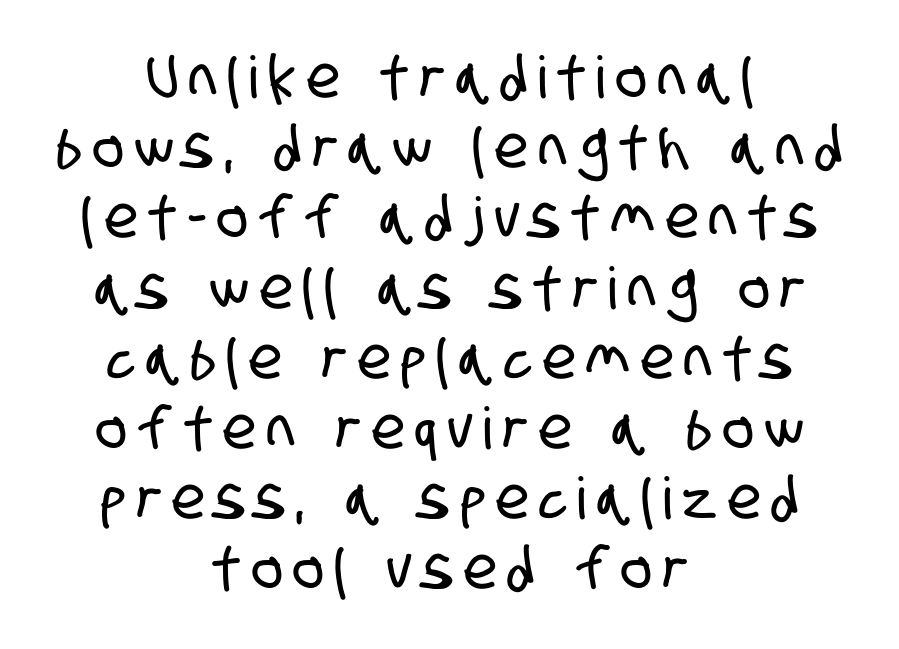
Q: Is the typeface a serif or a sans-serif typeface? A: Sans-serif.
Q: Is the text underlined? A: No.
Q: How is the paragraph aligned? A: Centered.
Q: Is the spacing between letters normal or unusually wide? A: Unusually wide.
Q: Width (condensed, normal, or wide)? A: Condensed.
Q: Stroke contrast? A: Low.
Q: x-height? A: Large.
Q: Monospaced? A: No.
